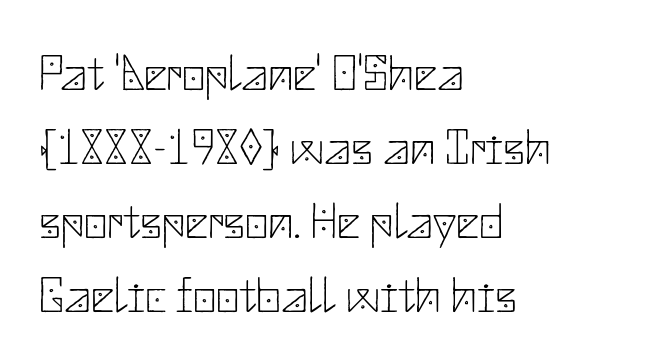
Q: Is the text bold? A: No.
Q: Is the text italic (slanted)? A: No, it is upright.
Q: Is the typeface a serif or a sans-serif typeface? A: Sans-serif.
Q: Is the text underlined? A: No.
Q: How is the paragraph aligned? A: Left-aligned.
Q: Is the spacing between letters normal or unusually wide? A: Normal.
Q: Is the spacing between lines tight, normal or loose? A: Normal.
Q: Width (condensed, normal, or wide)? A: Normal.
Q: Stroke contrast? A: Low.
Q: x-height? A: Small.
